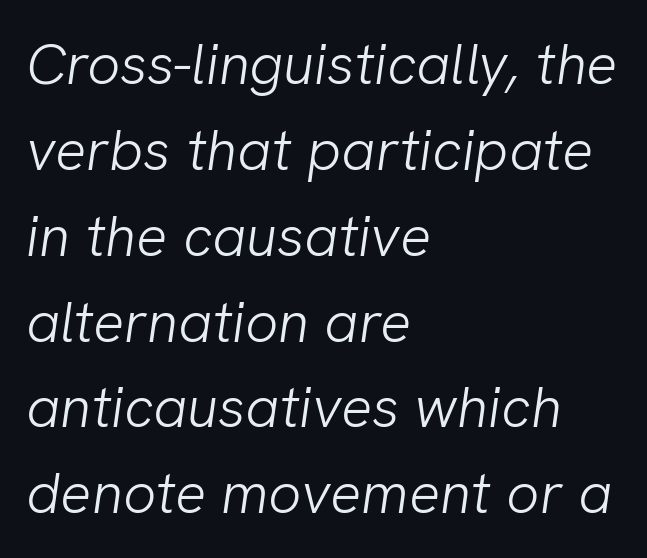
This is sans-serif lettering, the kind often seen on screens and signage. These glyphs show unthickened strokes, regular width or finer. A typesetter would call this proportional, since set widths differ per character. The passage is arranged the way most books set body copy — flush left. Honestly, the letter spacing is just normal — you wouldn't notice it. Successive baselines arrive at the customary interval.
